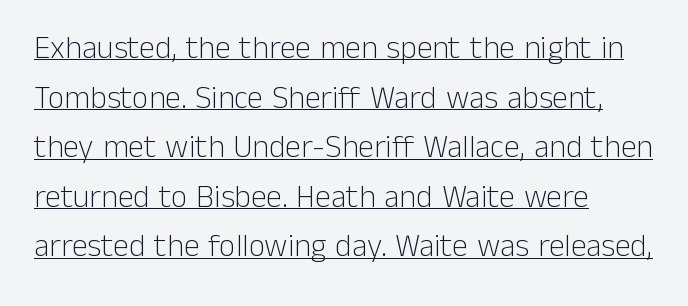
The image shows 32 px light sans-serif type, upright; set left-aligned, normal line spacing (1.55x), normal letter spacing, underlined; low stroke contrast and a medium x-height.
